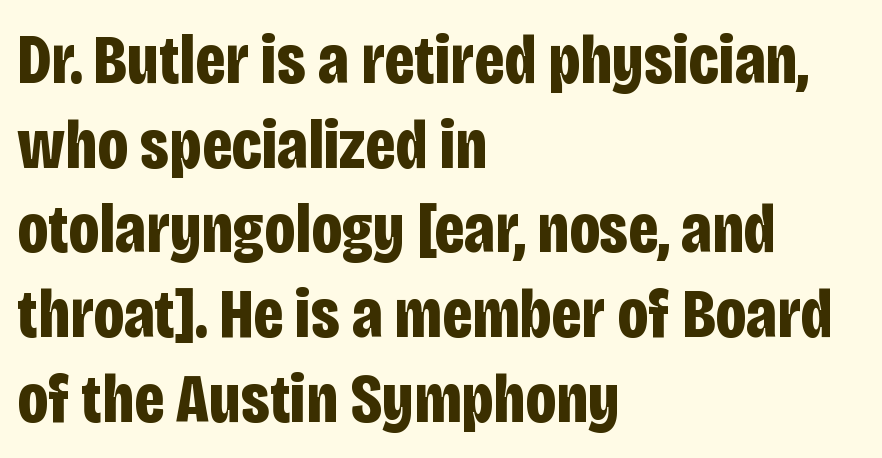
Q: Is the text bold? A: Yes.
Q: Is the text italic (slanted)? A: No, it is upright.
Q: Is the typeface a serif or a sans-serif typeface? A: Sans-serif.
Q: Is the text underlined? A: No.
Q: How is the paragraph aligned? A: Left-aligned.
Q: Is the spacing between letters normal or unusually wide? A: Normal.
Q: Width (condensed, normal, or wide)? A: Condensed.
Q: Stroke contrast? A: Low.
Q: x-height? A: Large.
Q: Monospaced? A: No.
